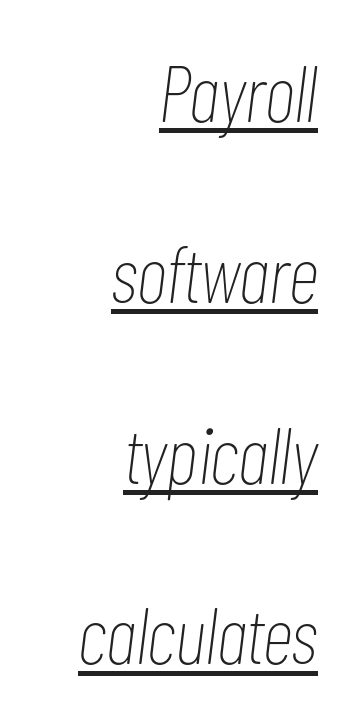
The image shows 80 px thin, condensed type, italic (leaning right); set right-aligned, loose line spacing (2.26x), normal letter spacing, underlined; low stroke contrast and a medium x-height.
